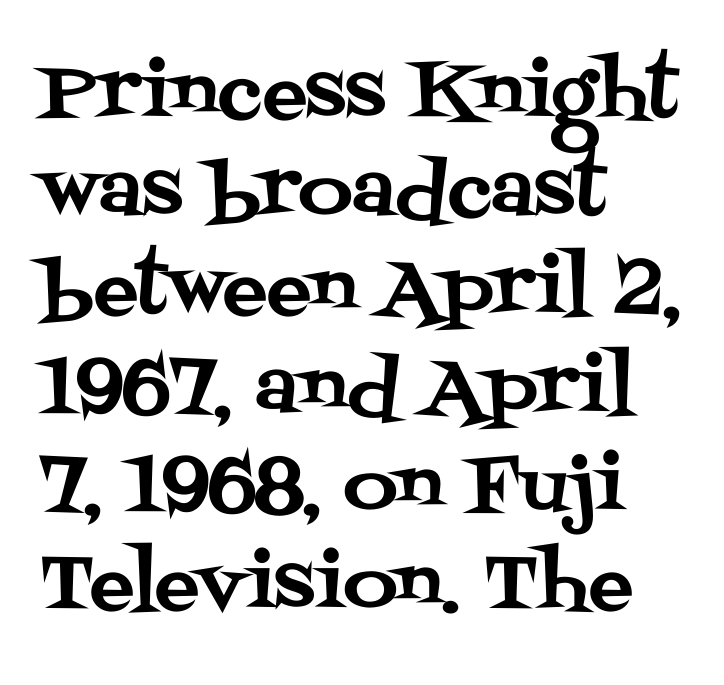
The image shows 75 px serif type, upright; set left-aligned, normal line spacing (1.31x), normal letter spacing, not underlined; medium stroke contrast and a large x-height.
